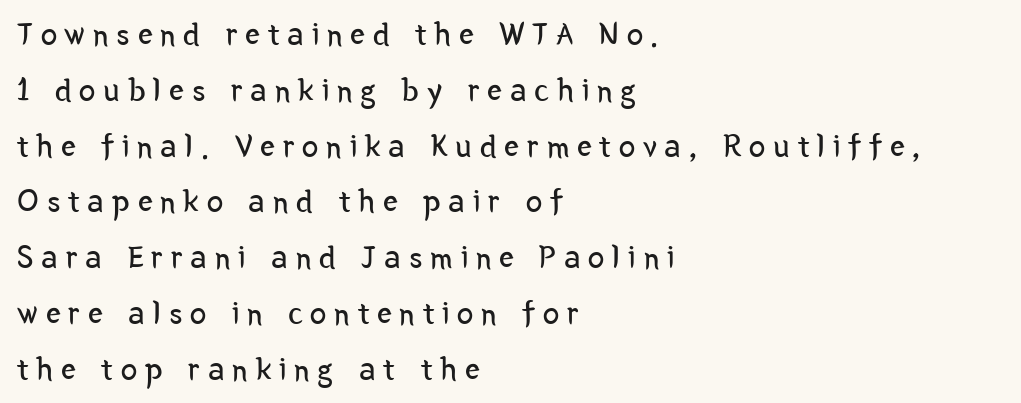
The image shows 33 px regular-weight, condensed sans-serif type, upright; set left-aligned, normal line spacing (1.69x), unusually wide letter spacing (+0.24 em), not underlined; low stroke contrast and a medium x-height.
